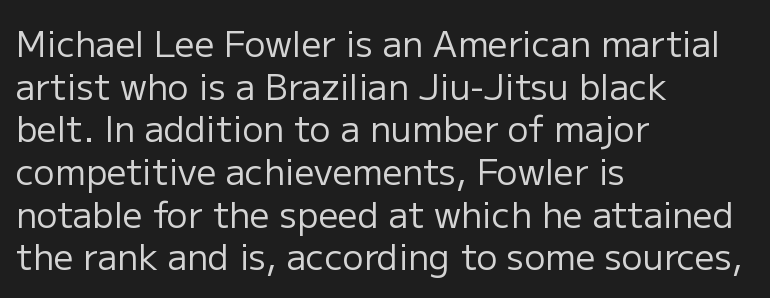
A classic flush-left, rag-right setting is used for this passage. Students, note that the glyphs here touch the page at normal intervals. The rendering uses natural spacing where letterforms have individual widths. Check under the words: just untouched page.
